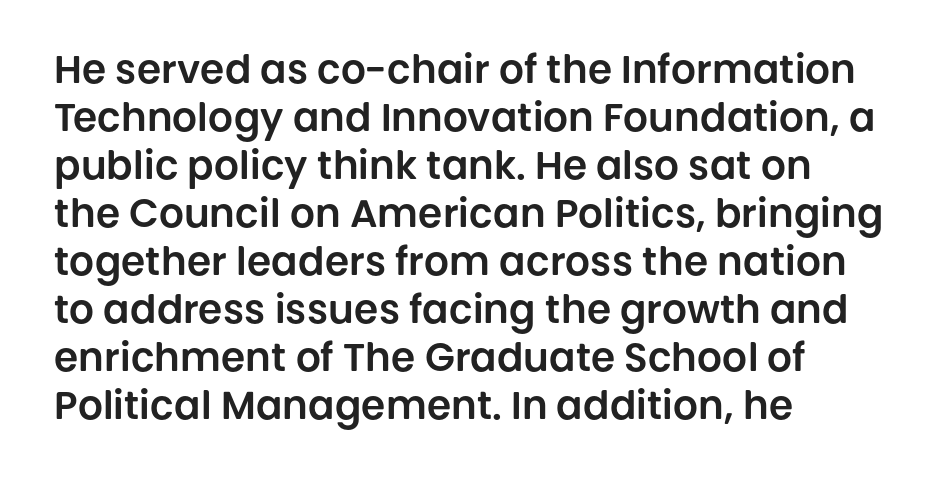
Posture: upright roman. These lines stack with their left ends in a neat column. Bare-footed words on every line. The type family on display is of the sans-serif kind. The passage shown is typed in a proportional face where columns would drift.
